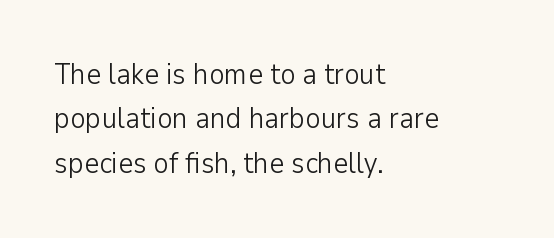
{"serif": "no", "italic": "no", "bold": "no", "weight": "light", "width": "normal", "stroke_contrast": "low", "x_height": "medium", "monospaced": "no", "underline": "no", "align": "left", "line_spacing": "normal", "line_spacing_ratio": 1.53, "letter_spacing": "normal", "letter_spacing_em": 0.0, "glyph_px": 29}
